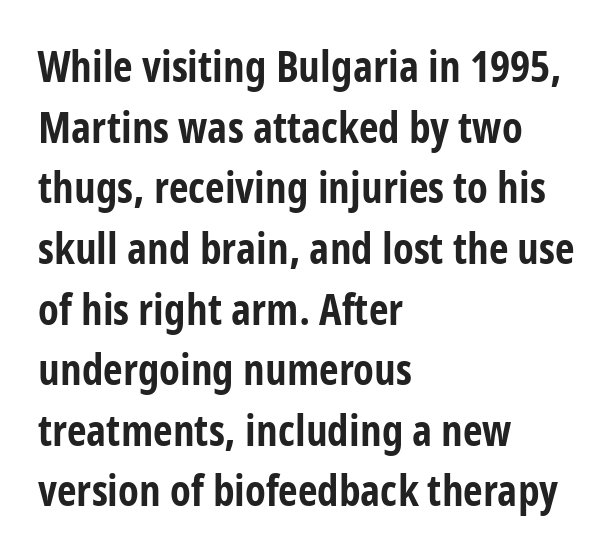
The axis of the letterforms is exactly vertical. Does extra space separate the letters? No, they use regular spacing. Pretty heavy lettering here — definitely bold. Alignment: flush left. Notice how descenders clear the ascenders below comfortably — that's standard leading. The words here are not underlined.
